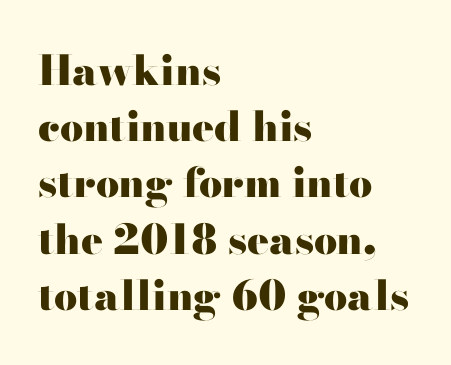
Typographically, this falls in the serif category. Spacing verdict: proportional, widths tailored to each character. Students, this is bold: see how much ink each stroke carries. Bare-footed words on every line. If you measured baseline to baseline, you'd find a middling distance.
